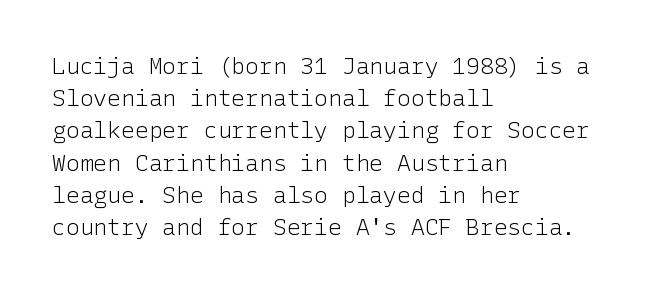
The image shows 23 px text type, upright; set left-aligned, normal line spacing (1.4x), normal letter spacing, not underlined.
